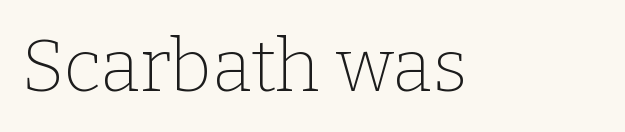
{"serif": "yes", "italic": "no", "bold": "no", "weight": "thin", "width": "normal", "stroke_contrast": "low", "x_height": "medium", "monospaced": "no", "underline": "no", "letter_spacing": "normal", "letter_spacing_em": 0.0, "glyph_px": 74}
